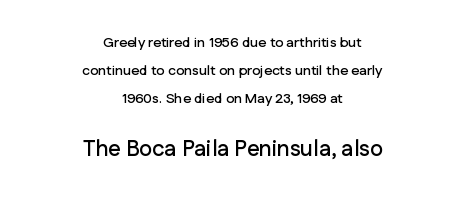
Q: Is the text italic (slanted)? A: No, it is upright.
Q: Is the text underlined? A: No.
Q: How is the paragraph aligned? A: Centered.
Q: Is the spacing between letters normal or unusually wide? A: Normal.
Q: Is the spacing between lines tight, normal or loose? A: Loose.
Q: Which block of text is set in a larger size, the first (top) or the second (bottom)? A: The second (bottom) one.
